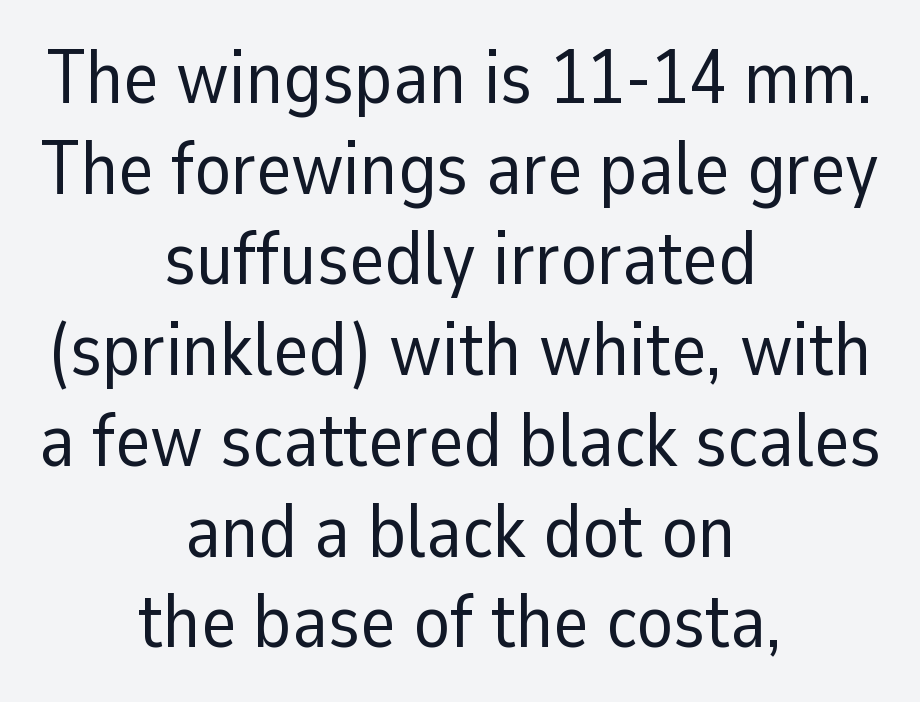
{"serif": "no", "italic": "no", "bold": "no", "weight": "regular", "width": "normal", "stroke_contrast": "low", "x_height": "medium", "monospaced": "no", "underline": "no", "align": "center", "line_spacing_ratio": 1.21, "letter_spacing": "normal", "letter_spacing_em": 0.0, "glyph_px": 75}
